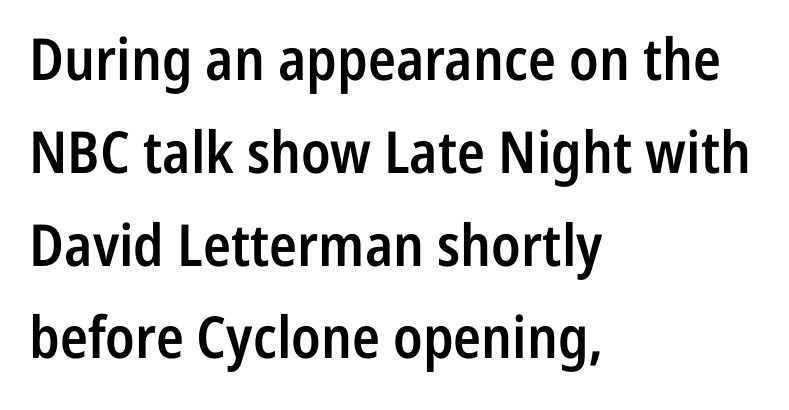
{"serif": "no", "italic": "no", "bold": "semi", "weight": "semibold", "width": "condensed", "stroke_contrast": "low", "x_height": "medium", "monospaced": "no", "underline": "no", "align": "left", "line_spacing": "normal", "line_spacing_ratio": 1.6, "letter_spacing": "normal", "letter_spacing_em": 0.0, "glyph_px": 58}
